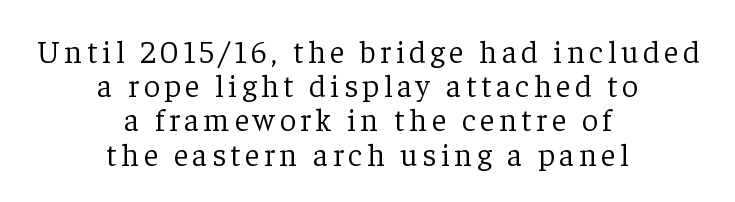
{"serif": "yes", "italic": "no", "bold": "no", "weight": "light", "width": "normal", "stroke_contrast": "low", "x_height": "medium", "monospaced": "no", "underline": "no", "align": "center", "line_spacing": "tight", "line_spacing_ratio": 1.07, "glyph_px": 32}
